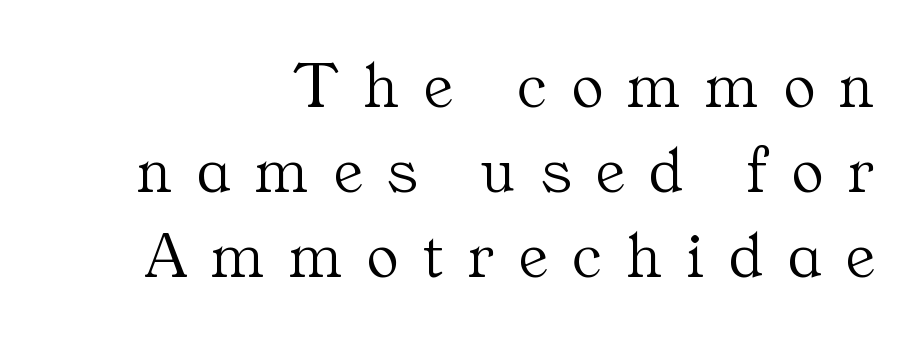
The image shows 66 px light serif type, upright; set right-aligned, normal line spacing (1.29x), unusually wide letter spacing (+0.38 em), not underlined; medium stroke contrast and a medium x-height.
